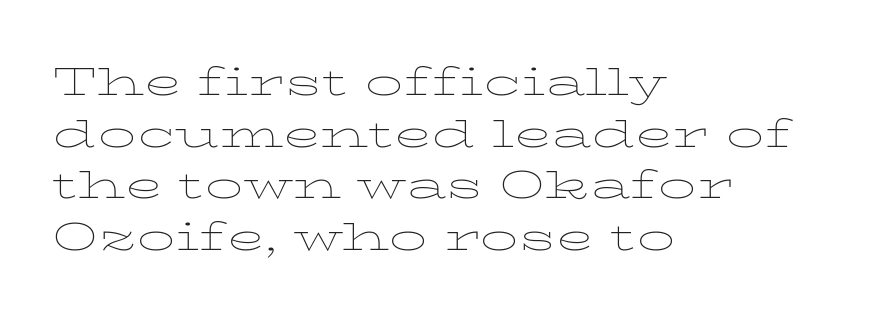
Q: Is the text bold? A: No.
Q: Is the text italic (slanted)? A: No, it is upright.
Q: Is the typeface a serif or a sans-serif typeface? A: Serif.
Q: Is the text underlined? A: No.
Q: How is the paragraph aligned? A: Left-aligned.
Q: Is the spacing between letters normal or unusually wide? A: Normal.
Q: Is the spacing between lines tight, normal or loose? A: Normal.
Q: Width (condensed, normal, or wide)? A: Wide.
Q: Stroke contrast? A: Low.
Q: x-height? A: Medium.
Q: Monospaced? A: No.
